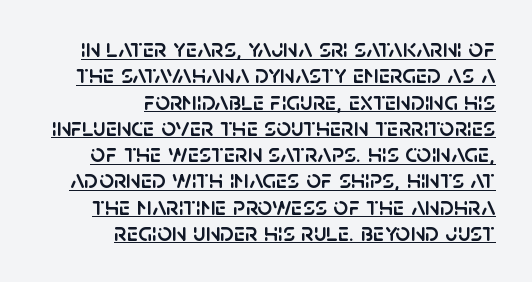
{"italic": "no", "underline": "yes", "align": "right", "line_spacing": "tight", "line_spacing_ratio": 1.01, "letter_spacing": "normal", "letter_spacing_em": 0.0, "glyph_px": 26}
